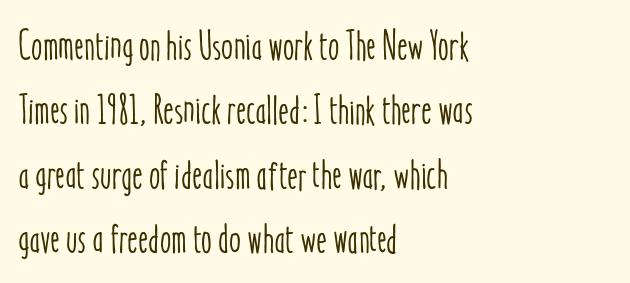
A typesetter would call this proportional, since set widths differ per character. Posture: upright roman. The vertical gap from one line to the next is medium. The specimen omits any rule beneath the text block's lines. The horizontal fit of the characters is conventional and even.
